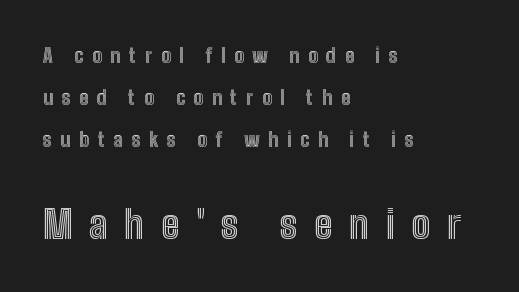
Does the copy run flush right? No — it runs flush left. Short note: letters widely spaced. Each letter keeps its own natural width here, so spacing adapts to shape. Descenders hang freely into open space. Do the letters lean? They stand straight.
